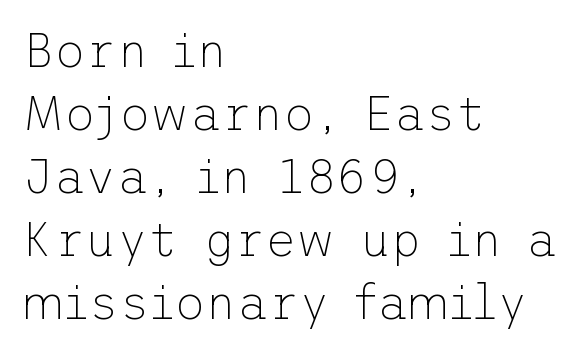
The space beneath each line is pristine and unruled. Vertical stems look standard width or narrower in stroke. Are there feet on the stems? There aren't — it's a sans. You could call the tracking neutral — neither tight nor loose.
